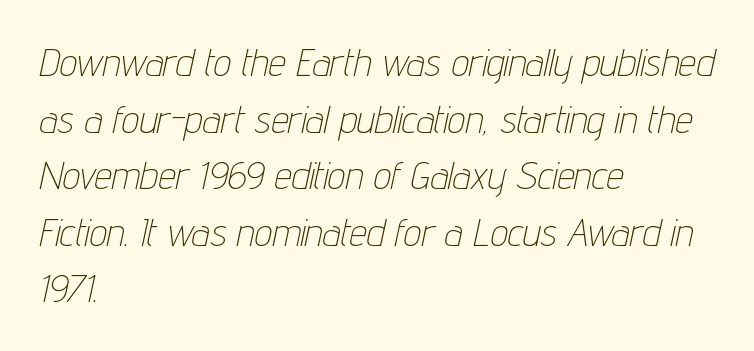
{"italic": "yes", "lean": "right", "slant_degrees": 12, "bold": "no", "weight": "thin", "width": "condensed", "stroke_contrast": "low", "x_height": "medium", "monospaced": "no", "underline": "no", "align": "left", "line_spacing": "normal", "line_spacing_ratio": 1.45, "letter_spacing": "normal", "letter_spacing_em": 0.0, "glyph_px": 39}
